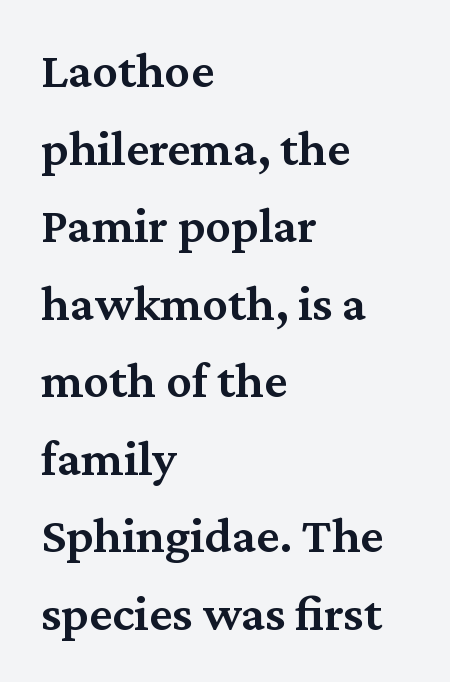
Any mark beneath the type? The region is blank. Looks like regular typesetting: each glyph gets only the width it needs. In terms of weight, the rendering is demibold, just under bold. Observe the serifs anchoring each vertical stroke in this sample. Regarding leading, the lines here are spaced in the standard way.
